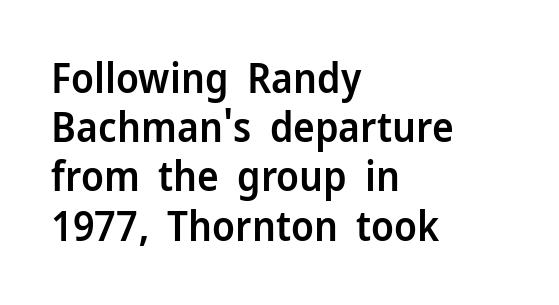
Q: Is the text bold? A: Semi-bold.
Q: Is the text italic (slanted)? A: No, it is upright.
Q: Is the typeface a serif or a sans-serif typeface? A: Sans-serif.
Q: Is the text underlined? A: No.
Q: How is the paragraph aligned? A: Left-aligned.
Q: Is the spacing between letters normal or unusually wide? A: Normal.
Q: Width (condensed, normal, or wide)? A: Normal.
Q: Stroke contrast? A: Low.
Q: x-height? A: Medium.
Q: Monospaced? A: No.
